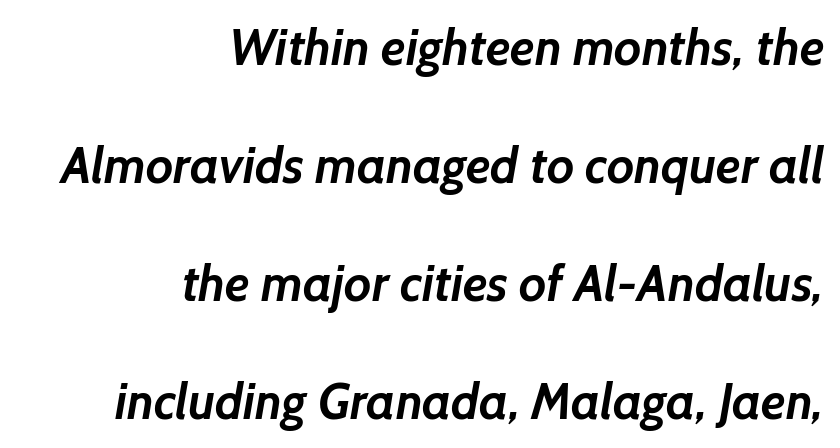
{"serif": "no", "bold": "yes", "weight": "semibold", "width": "normal", "stroke_contrast": "low", "x_height": "medium", "monospaced": "no", "underline": "no", "align": "right", "line_spacing": "loose", "line_spacing_ratio": 2.36, "letter_spacing": "normal", "letter_spacing_em": 0.0, "glyph_px": 50}
